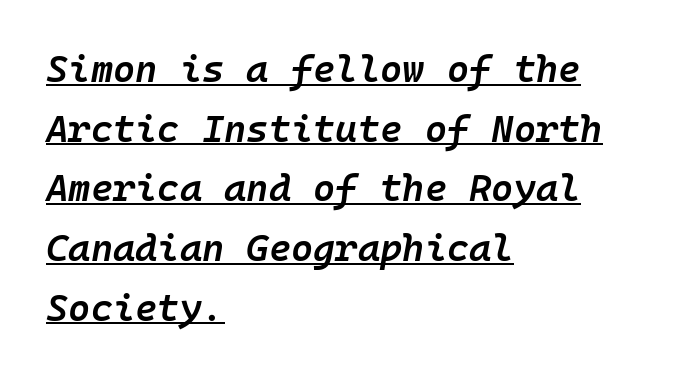
{"italic": "yes", "lean": "right", "slant_degrees": 10, "bold": "semi", "weight": "semibold", "width": "normal", "stroke_contrast": "low", "x_height": "medium", "monospaced": "yes", "underline": "yes", "align": "left", "line_spacing": "normal", "line_spacing_ratio": 1.57, "letter_spacing": "normal", "letter_spacing_em": 0.0, "glyph_px": 38}
